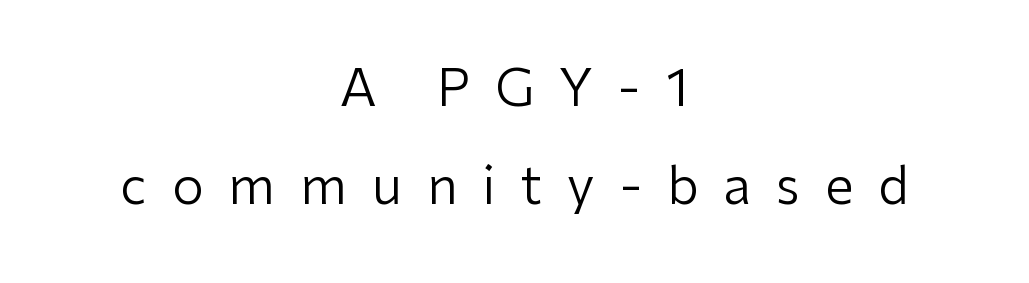
The image shows 51 px regular-weight sans-serif type, upright; set centered, loose line spacing (1.92x), unusually wide letter spacing (+0.49 em), not underlined; low stroke contrast and a medium x-height.
